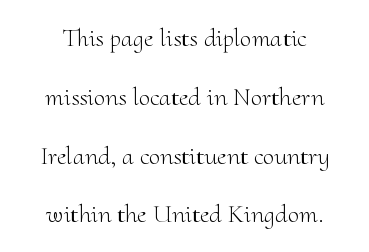
It's the straight-up-and-down kind of type. Visually the block forms a symmetrical silhouette, jagged on both flanks. Does extra space separate the letters? No, they use regular spacing. This rendering features lettering with no underline.
